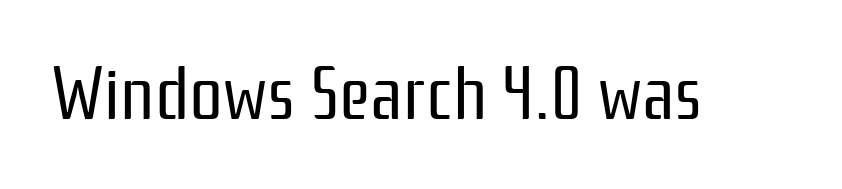
Q: Is the text bold? A: No.
Q: Is the text italic (slanted)? A: No, it is upright.
Q: Is the typeface a serif or a sans-serif typeface? A: Sans-serif.
Q: Is the text underlined? A: No.
Q: Is the spacing between letters normal or unusually wide? A: Normal.
Q: Width (condensed, normal, or wide)? A: Condensed.
Q: Stroke contrast? A: Low.
Q: x-height? A: Medium.
Q: Monospaced? A: No.
